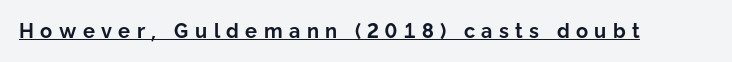
{"italic": "no", "bold": "yes", "underline": "yes", "letter_spacing": "wide", "letter_spacing_em": 0.32, "glyph_px": 20}
